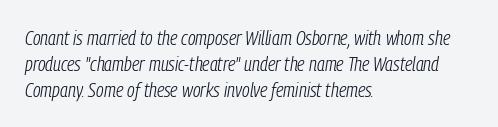
{"italic": "yes", "lean": "right", "slant_degrees": 9, "bold": "no", "underline": "no", "align": "left", "line_spacing": "normal", "line_spacing_ratio": 1.29, "letter_spacing": "normal", "letter_spacing_em": 0.0, "glyph_px": 20}
